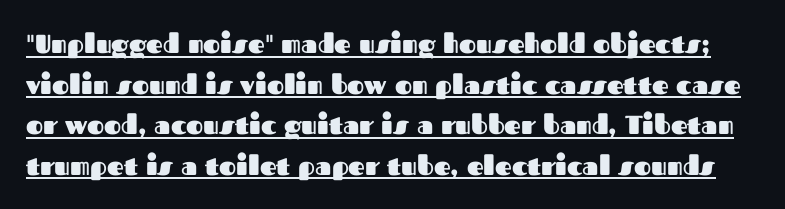
Q: Is the text bold? A: Yes.
Q: Is the text italic (slanted)? A: No, it is upright.
Q: Is the text underlined? A: Yes.
Q: Is the spacing between letters normal or unusually wide? A: Normal.
Q: Is the spacing between lines tight, normal or loose? A: Normal.
